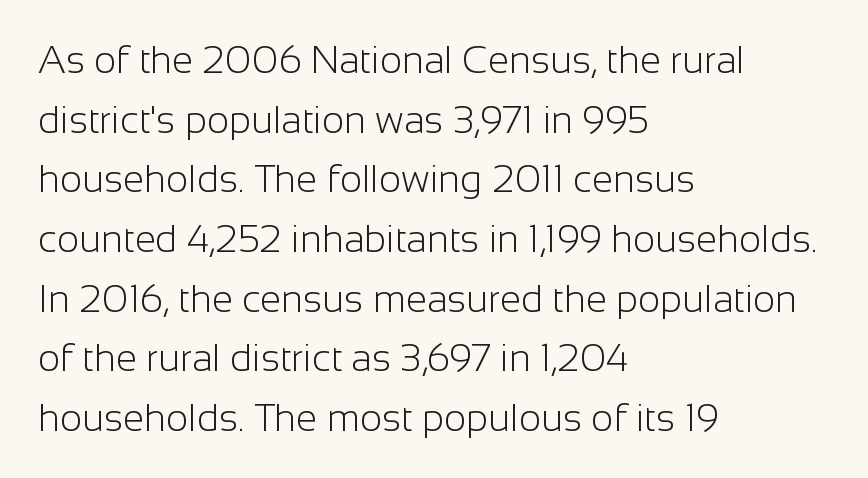
The image shows 38 px light sans-serif type, upright; set left-aligned, normal line spacing (1.57x), normal letter spacing, not underlined; low stroke contrast and a medium x-height.
